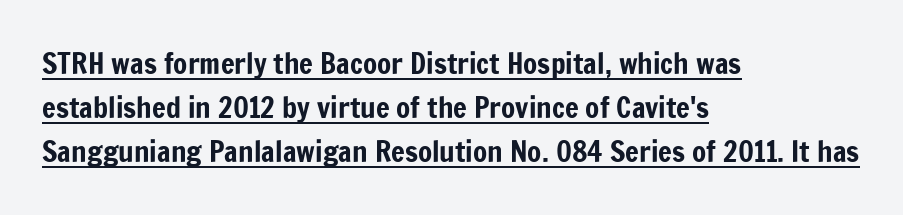
{"serif": "no", "italic": "no", "width": "condensed", "stroke_contrast": "low", "x_height": "medium", "monospaced": "no", "underline": "yes", "align": "left", "line_spacing": "normal", "line_spacing_ratio": 1.52, "letter_spacing": "normal", "letter_spacing_em": 0.0, "glyph_px": 29}
